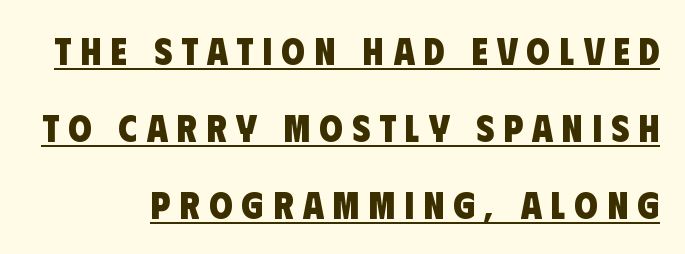
The rendering uses a large line-height, opening up the rows. Looks like regular typesetting: each glyph gets only the width it needs. Set as a true bold cut, around the 700 mark. Stroke terminals: plain, sans-serif. Look at the tracking — it's clearly loosened, letters drifting apart. Caption: lettering with a line underneath.
